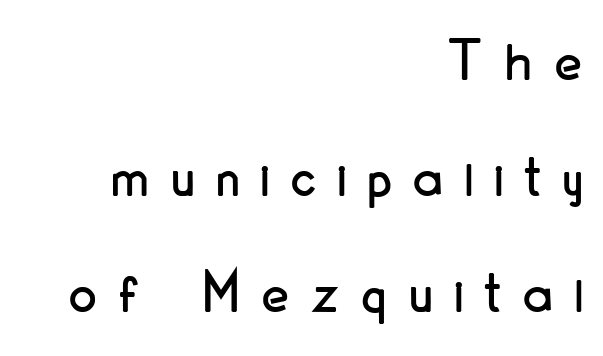
The image shows 61 px condensed sans-serif type, upright; set right-aligned, loose line spacing (1.9x), unusually wide letter spacing (+0.37 em), not underlined; low stroke contrast and a small x-height.
